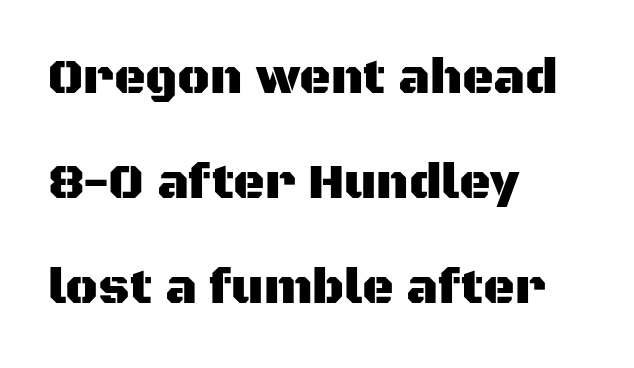
Look at the bottom of the vertical strokes: they stop flat, with no serifs. These lines are rendered in a variable-pitch font. If you drew a line through each stem, it would be perfectly vertical. Vertical spacing — loose. Rule under the text: the space is simply empty. Short note: letters normally spaced.
